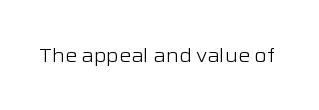
Posture: upright roman. Short note: letters normally spaced. The weight would be labelled regular, book, light, or lighter still. Lines of text with bare space underneath.
